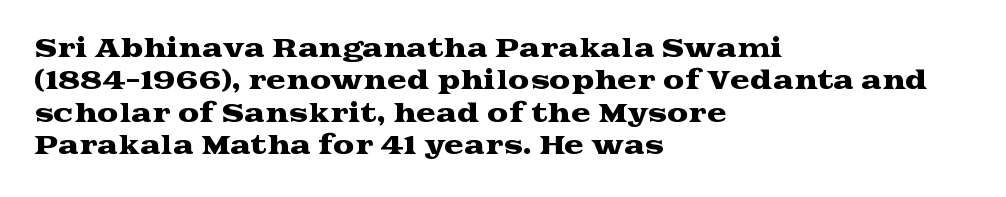
The image shows 24 px text type, upright; set left-aligned, normal line spacing (1.35x), normal letter spacing, not underlined.
